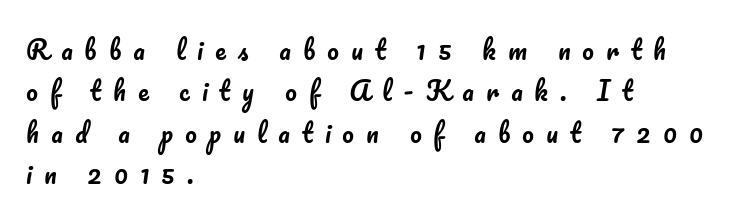
A student would call this left alignment; a typographer would say flush left, rag right. The horizontal fit of the characters is loose and conspicuously gappy. Glance below the letters and you will spot only blank space. Notice how descenders clear the ascenders below comfortably — that's standard leading.
